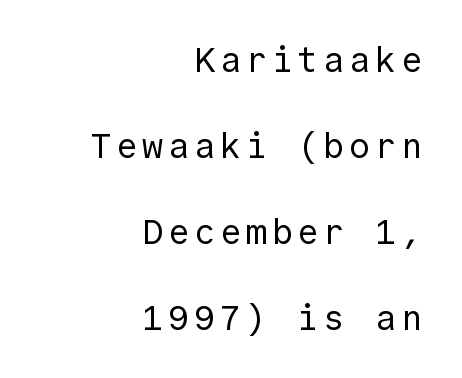
Every character sits straight up, as roman type does. Bare-footed words on every line. The lines are quadded right. Every character here occupies the same horizontal width, giving the sample a typewriter-like rhythm. The letterforms sit at book weight or below. The block of text is sparse from top to bottom, with ample space between rows.
